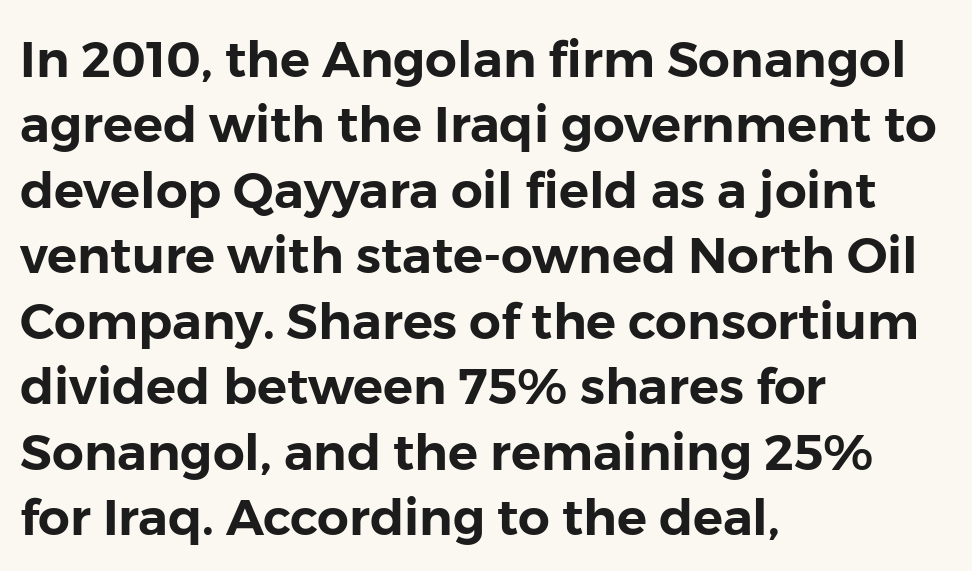
{"serif": "no", "italic": "no", "width": "normal", "stroke_contrast": "low", "x_height": "medium", "monospaced": "no", "underline": "no", "align": "left", "line_spacing": "normal", "line_spacing_ratio": 1.31, "letter_spacing": "normal", "letter_spacing_em": 0.0, "glyph_px": 50}
